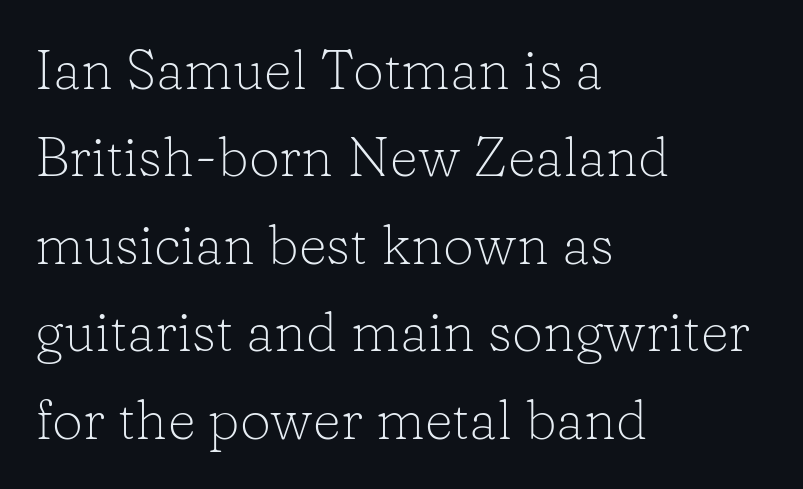
{"serif": "yes", "italic": "no", "bold": "no", "weight": "light", "width": "normal", "stroke_contrast": "low", "x_height": "medium", "monospaced": "no", "underline": "no", "align": "left", "line_spacing": "normal", "line_spacing_ratio": 1.59, "letter_spacing": "normal", "letter_spacing_em": 0.0, "glyph_px": 55}
